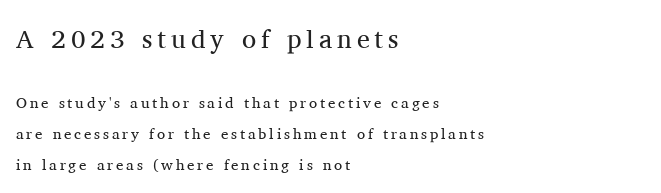
The passage shown is not underscored anywhere. The cut favours lightness, reaching ordinary text weight at its darkest. Rows of type keep a wide berth in the vertical direction. Notice how the passage keeps a crisp vertical edge on the left only. Top chunk: large. Bottom chunk: small.
